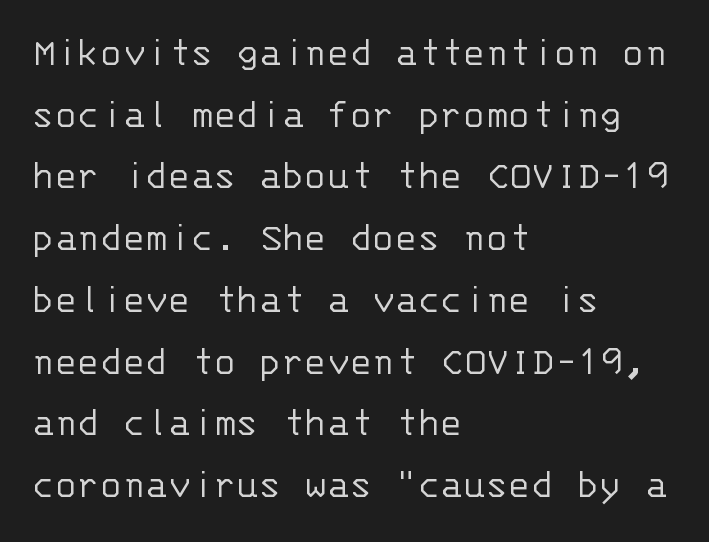
Q: Is the text bold? A: No.
Q: Is the text italic (slanted)? A: No, it is upright.
Q: Is the typeface a serif or a sans-serif typeface? A: Sans-serif.
Q: Is the text underlined? A: No.
Q: How is the paragraph aligned? A: Left-aligned.
Q: Is the spacing between letters normal or unusually wide? A: Normal.
Q: Is the spacing between lines tight, normal or loose? A: Normal.
Q: Width (condensed, normal, or wide)? A: Normal.
Q: Stroke contrast? A: Low.
Q: x-height? A: Large.
Q: Monospaced? A: Yes.
